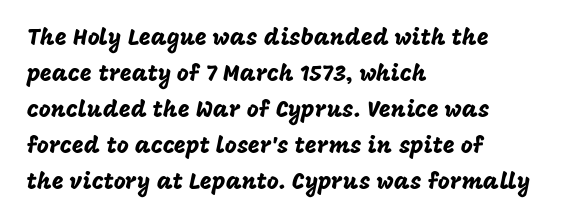
Q: Is the text italic (slanted)? A: Yes.
Q: Is the text underlined? A: No.
Q: How is the paragraph aligned? A: Left-aligned.
Q: Is the spacing between letters normal or unusually wide? A: Normal.
Q: Is the spacing between lines tight, normal or loose? A: Normal.
